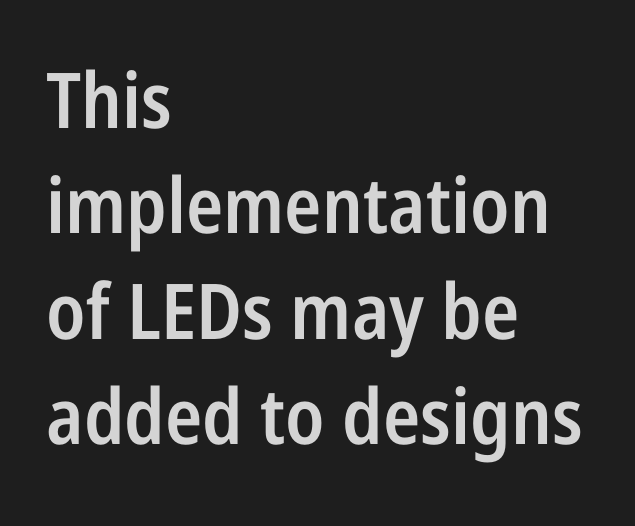
{"serif": "no", "italic": "no", "bold": "semi", "weight": "semibold", "width": "condensed", "stroke_contrast": "low", "x_height": "medium", "monospaced": "no", "underline": "no", "align": "left", "line_spacing": "normal", "line_spacing_ratio": 1.37, "letter_spacing": "normal", "letter_spacing_em": 0.0, "glyph_px": 77}
